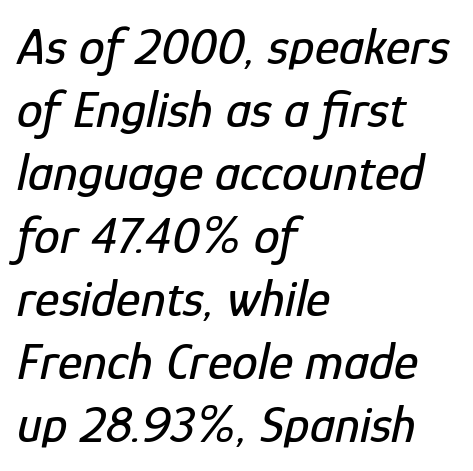
{"italic": "yes", "lean": "right", "slant_degrees": 12, "width": "condensed", "stroke_contrast": "low", "x_height": "medium", "monospaced": "no", "underline": "no", "align": "left", "line_spacing_ratio": 1.21, "letter_spacing": "normal", "letter_spacing_em": 0.0, "glyph_px": 52}
